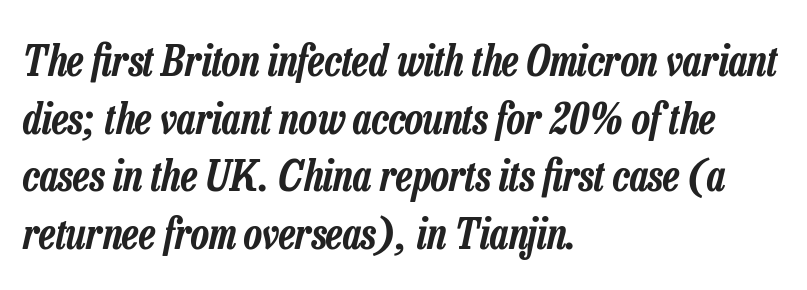
Q: Is the text italic (slanted)? A: Yes, it leans right by about 13 degrees.
Q: Is the text underlined? A: No.
Q: How is the paragraph aligned? A: Left-aligned.
Q: Is the spacing between letters normal or unusually wide? A: Normal.
Q: Is the spacing between lines tight, normal or loose? A: Normal.
Q: Width (condensed, normal, or wide)? A: Condensed.
Q: Stroke contrast? A: Low.
Q: x-height? A: Medium.
Q: Monospaced? A: No.
